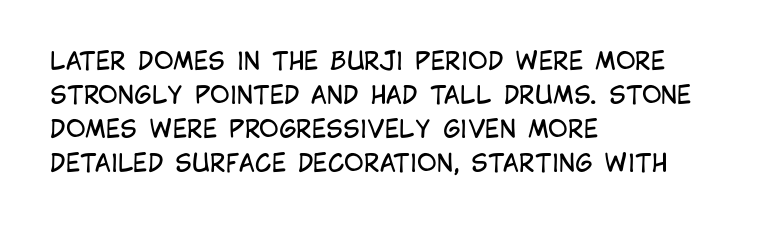
{"italic": "no", "bold": "no", "underline": "no", "align": "left", "line_spacing": "normal", "line_spacing_ratio": 1.42, "letter_spacing": "normal", "letter_spacing_em": 0.0, "glyph_px": 24}
